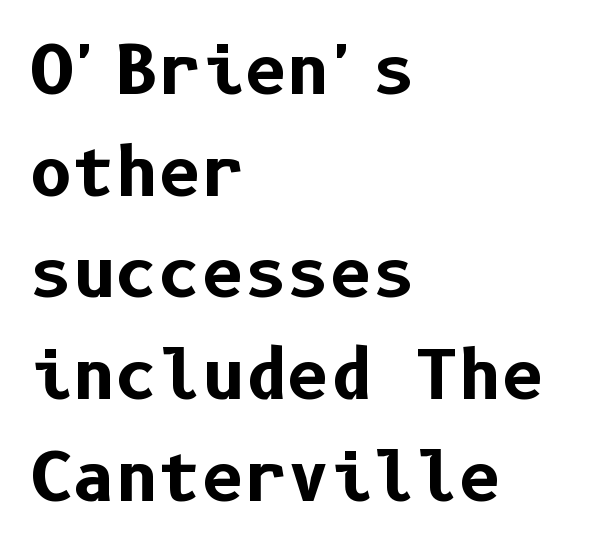
This block has exactly the height ordinary leading produces. This is heavy type, rendered in bold. The font's upright variant was chosen for this text. Between one letter and the next there's only the usual sliver of space. Check the space under the baseline: it is left empty.
